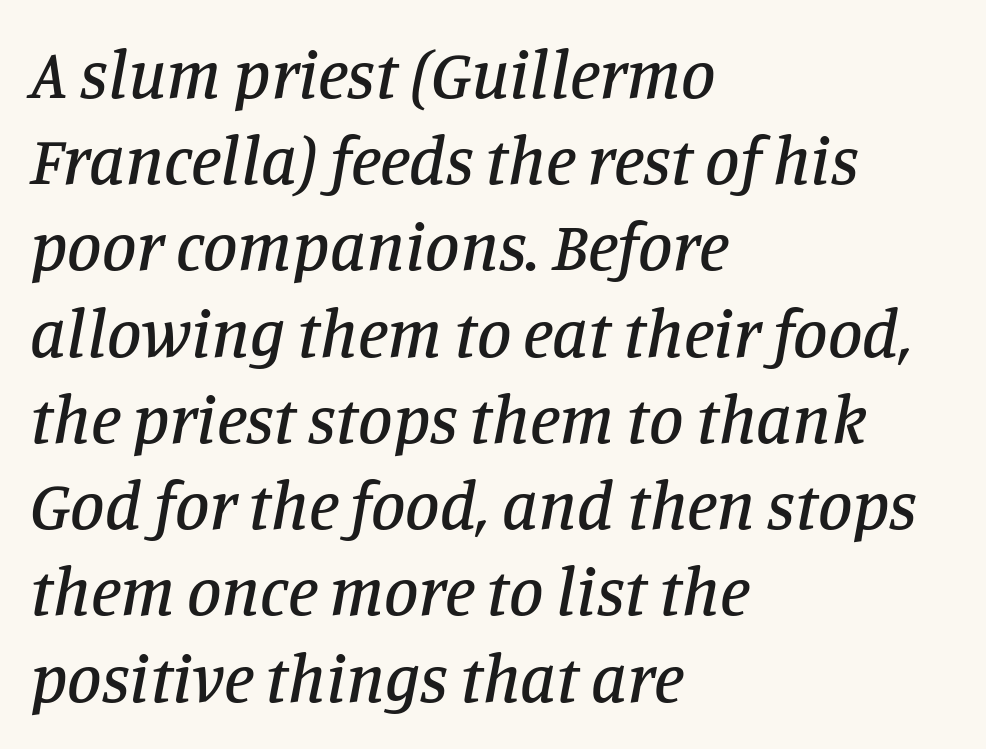
The lines in this sample share a left origin and differ only in where they stop. Tall strokes in this sample are angled rather than plumb. Students, note that the glyphs here touch the page at normal intervals. Yep, those are serifs on the letters. Unmarked baselines from the first word to the last. Is this a fixed-width face? No — the glyphs have proportional, varying widths.
